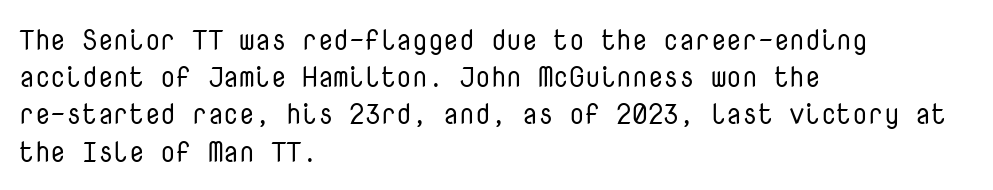
{"serif": "no", "italic": "no", "bold": "no", "weight": "regular", "width": "normal", "stroke_contrast": "low", "x_height": "medium", "monospaced": "yes", "underline": "no", "align": "left", "line_spacing": "normal", "line_spacing_ratio": 1.33, "letter_spacing": "normal", "letter_spacing_em": 0.0, "glyph_px": 28}
